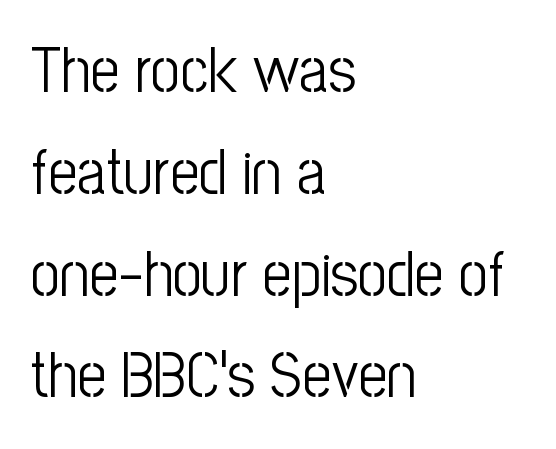
The image shows 64 px light, condensed sans-serif type, upright; set left-aligned, normal line spacing (1.59x), normal letter spacing, not underlined; low stroke contrast and a medium x-height.
